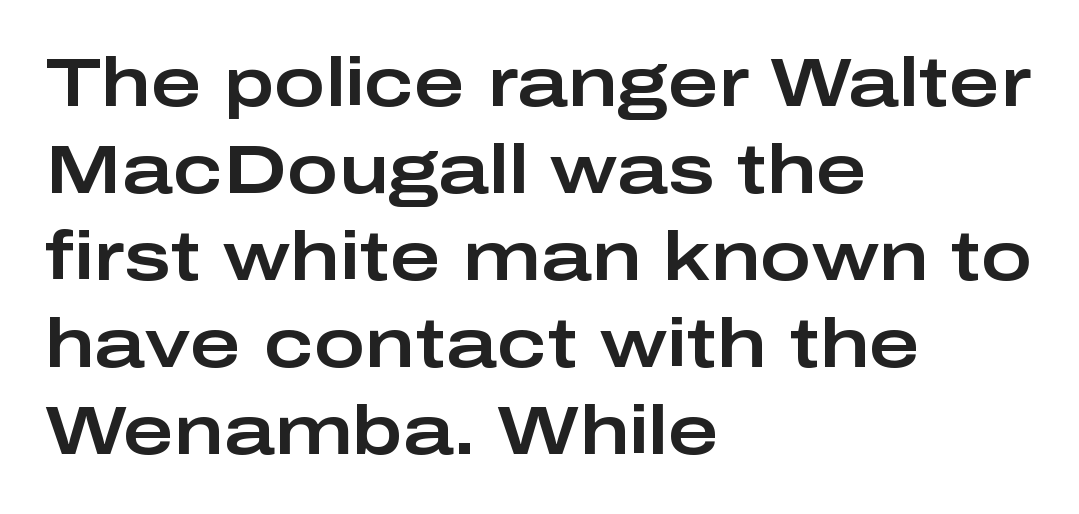
This is sans-serif lettering, the kind often seen on screens and signage. Left-aligned paragraph, ragged on the right. Quick note: underline off. Notice how the stems are strictly vertical — no italics here. The letters advance in unequal steps, a hallmark of proportional type. Vertically, the passage feels balanced, rows spaced as you'd expect.
